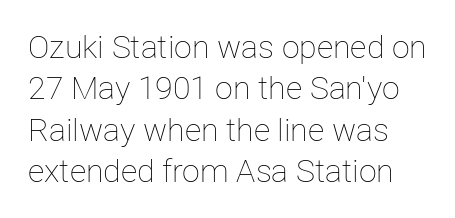
Q: Is the text bold? A: No.
Q: Is the text italic (slanted)? A: No, it is upright.
Q: Is the text underlined? A: No.
Q: Is the spacing between letters normal or unusually wide? A: Normal.
Q: Is the spacing between lines tight, normal or loose? A: Normal.
Q: Width (condensed, normal, or wide)? A: Normal.
Q: Stroke contrast? A: Low.
Q: x-height? A: Medium.
Q: Monospaced? A: No.
